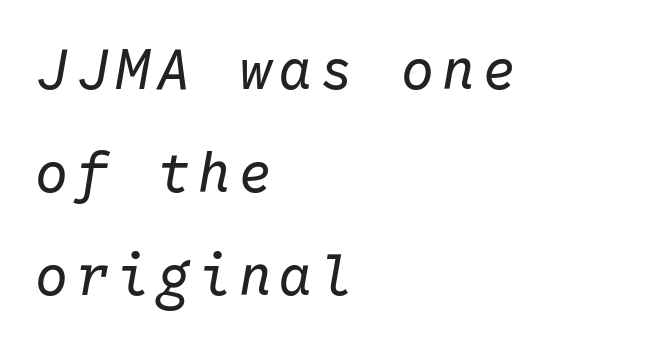
Q: Is the text bold? A: No.
Q: Is the text italic (slanted)? A: Yes, it leans right by about 10 degrees.
Q: Is the text underlined? A: No.
Q: How is the paragraph aligned? A: Left-aligned.
Q: Width (condensed, normal, or wide)? A: Normal.
Q: Stroke contrast? A: Low.
Q: x-height? A: Medium.
Q: Monospaced? A: Yes.
